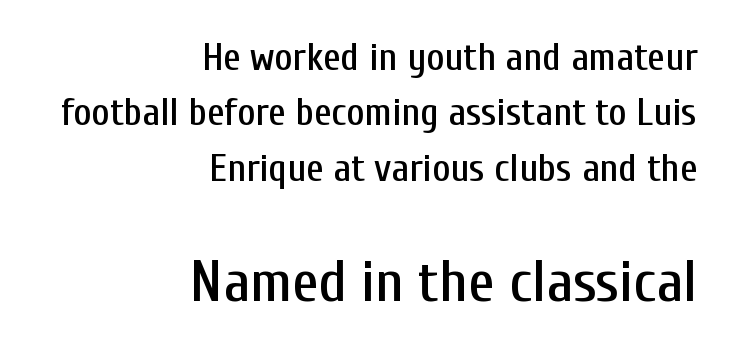
{"serif": "no", "italic": "no", "width": "condensed", "stroke_contrast": "low", "x_height": "medium", "monospaced": "no", "underline": "no", "align": "right", "line_spacing": "normal", "line_spacing_ratio": 1.42, "letter_spacing": "normal", "letter_spacing_em": 0.0, "larger_block": "second", "size_ratio": 1.51, "glyph_px": 59}
